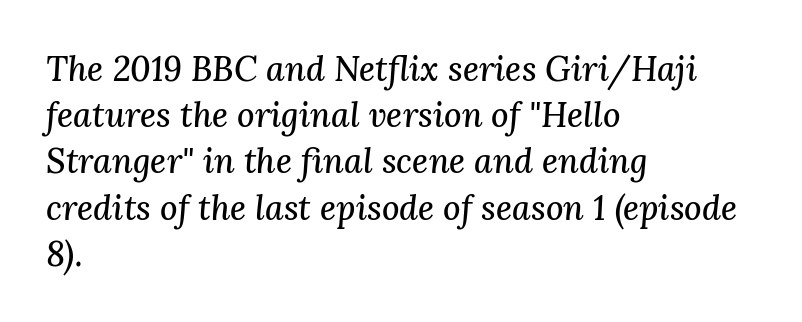
The string is rendered with underlining switched off. Standard letterfit; no display-style spreading of the glyphs. It's the slanting kind of type. Does the leading feel generous? No, just average.
